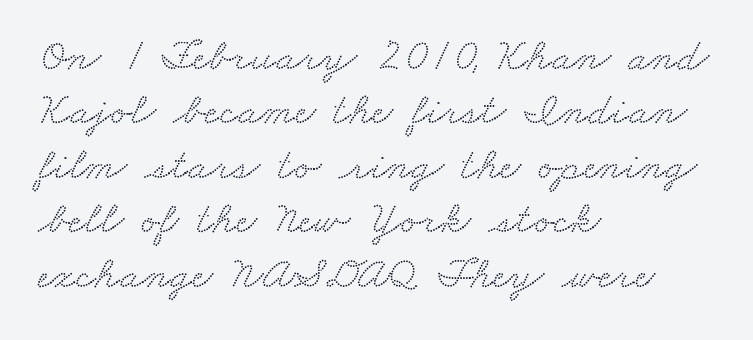
Q: Is the typeface a serif or a sans-serif typeface? A: Serif.
Q: Is the text underlined? A: No.
Q: How is the paragraph aligned? A: Left-aligned.
Q: Is the spacing between letters normal or unusually wide? A: Normal.
Q: Width (condensed, normal, or wide)? A: Wide.
Q: Stroke contrast? A: Low.
Q: x-height? A: Small.
Q: Monospaced? A: No.
